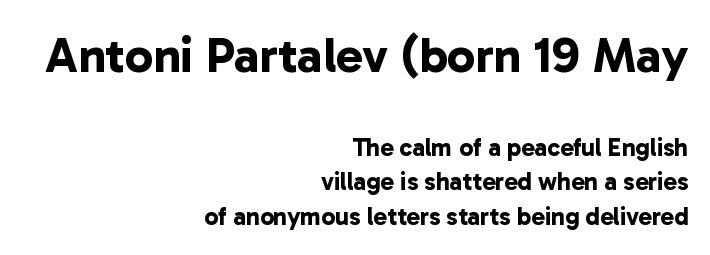
{"serif": "no", "bold": "yes", "weight": "bold", "width": "normal", "stroke_contrast": "low", "x_height": "medium", "monospaced": "no", "underline": "no", "align": "right", "line_spacing": "normal", "line_spacing_ratio": 1.38, "letter_spacing": "normal", "letter_spacing_em": 0.0, "larger_block": "first", "size_ratio": 2.0, "glyph_px": 50}
